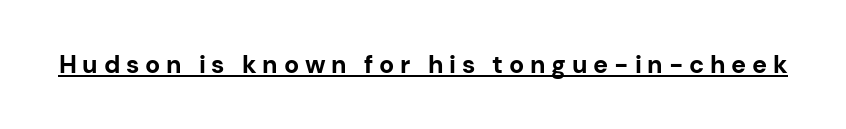
The image shows 25 px bold type, upright; set unusually wide letter spacing (+0.23 em), underlined.
